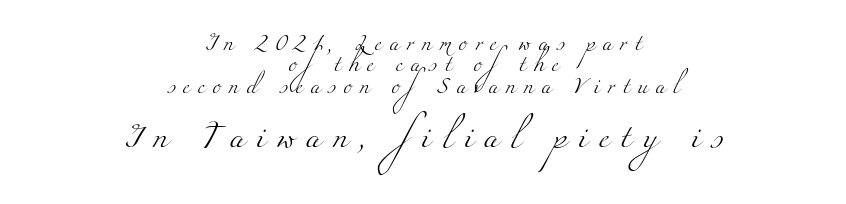
Q: Is the text bold? A: No.
Q: Is the text underlined? A: No.
Q: How is the paragraph aligned? A: Centered.
Q: Is the spacing between letters normal or unusually wide? A: Unusually wide.
Q: Is the spacing between lines tight, normal or loose? A: Normal.
Q: Which block of text is set in a larger size, the first (top) or the second (bottom)? A: The second (bottom) one.
